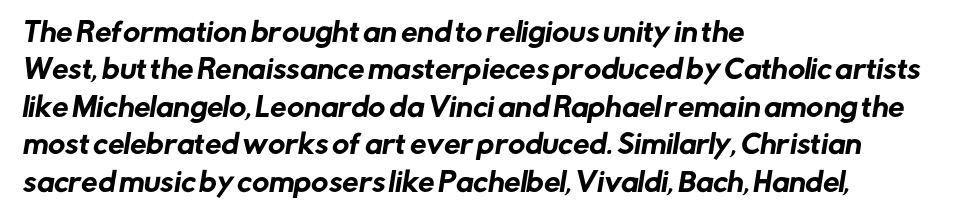
Underline: absent. Letter spacing: default. These lines stack with their left ends in a neat column. Regular leading.
